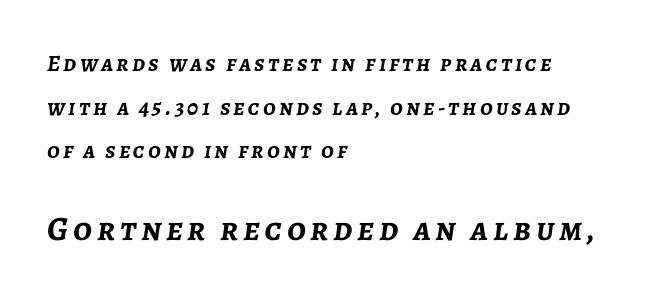
Compare the two chunks: the lower has the greater cap height. Summary of vertical rhythm: relaxed, with wide interline spacing. The area under the type is left untouched. Heavy, bold letterforms. Each letter keeps its own natural width here, so spacing adapts to shape. If you drew a line through each stem, it would be angled.
